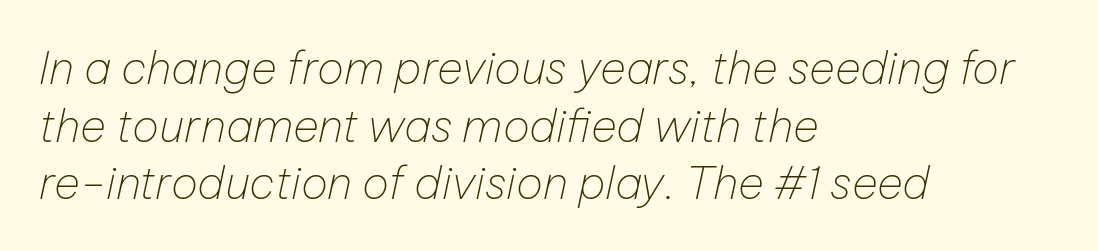
If you drew a line through each stem, it would be angled. Honestly, the row spacing looks completely unremarkable. Leftover space on each line is placed entirely after the last word. Glyph-to-glyph distance matches everyday printed text.
